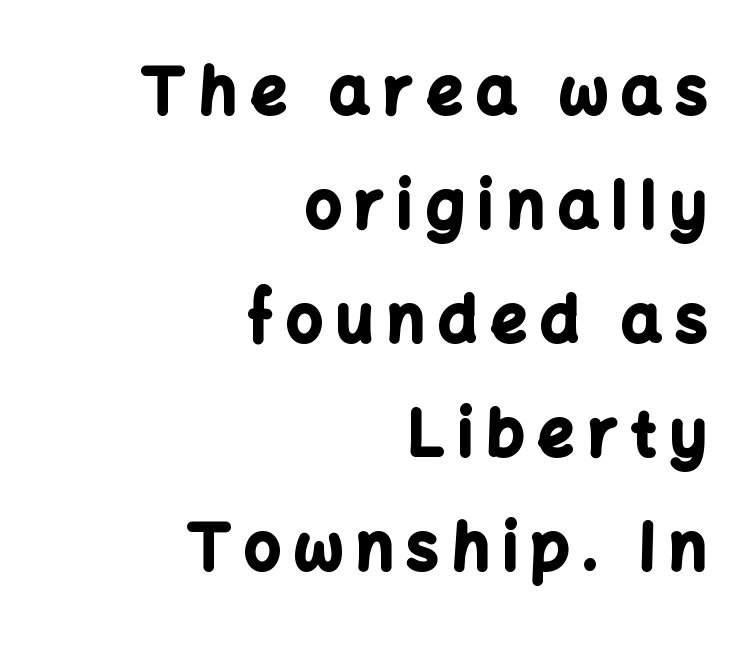
The typeface chosen for these lines omits serifs. Is this a fixed-width face? No — the glyphs have proportional, varying widths. The glyphs are unaccompanied by any horizontal stroke below them. Each glyph is drawn with heavy, bold strokes. Every row of glyphs terminates at an identical x-position on the right. Tall strokes in this sample are plumb rather than angled.
